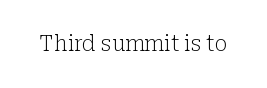
The passage shown is not underscored anywhere. The font's upright variant was chosen for this text. Stems here are at most as thick as an everyday book face. Observe the ordinary spacing: letters are neighbours, not strangers.
